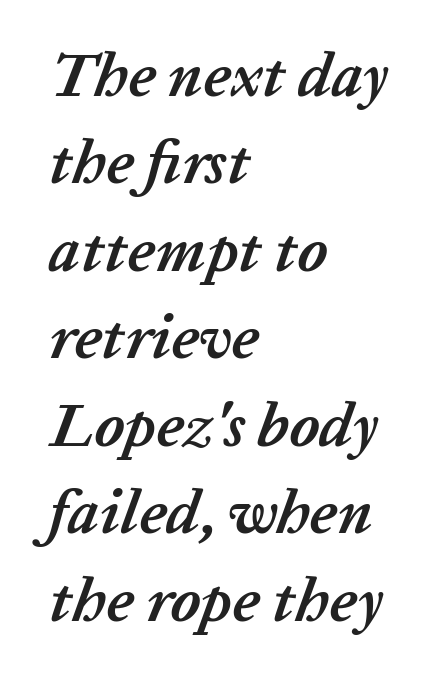
Leading matches the norm, producing a regular column. What stands out about the letter spacing? Nothing — it is the standard amount. A typesetter would mark this as italic. What weight is shown? A full bold with thick strokes. The rendering uses natural spacing where letterforms have individual widths.
